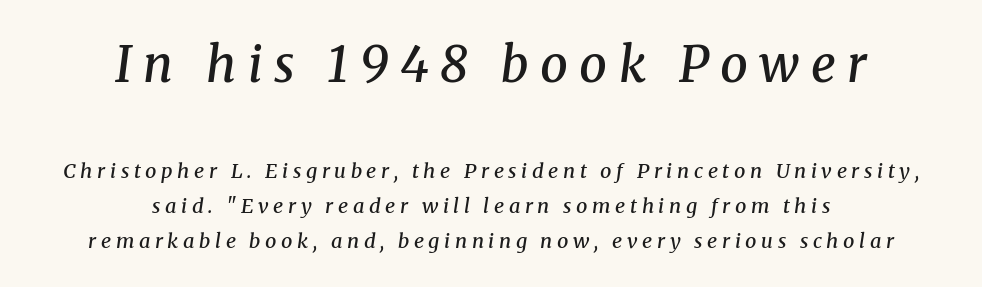
{"serif": "yes", "italic": "yes", "lean": "right", "slant_degrees": 8, "bold": "semi", "weight": "semibold", "width": "normal", "stroke_contrast": "medium", "x_height": "medium", "monospaced": "no", "underline": "no", "align": "center", "line_spacing_ratio": 1.75, "letter_spacing": "wide", "letter_spacing_em": 0.23, "larger_block": "first", "size_ratio": 2.45, "glyph_px": 49}
